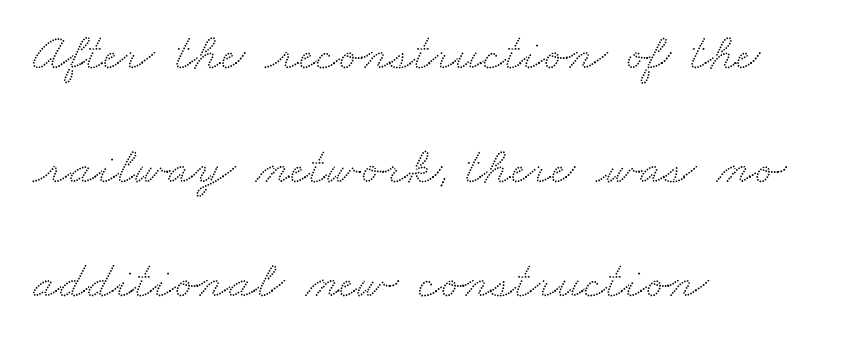
{"serif": "yes", "width": "wide", "stroke_contrast": "medium", "x_height": "small", "monospaced": "no", "underline": "no", "align": "left", "line_spacing": "loose", "line_spacing_ratio": 2.19, "letter_spacing": "normal", "letter_spacing_em": 0.0, "glyph_px": 52}
